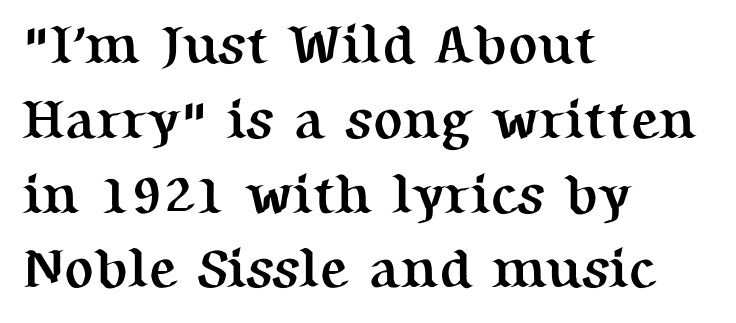
The image shows 55 px semibold serif type, upright; set left-aligned, normal line spacing (1.36x), normal letter spacing, not underlined; medium stroke contrast and a medium x-height.
